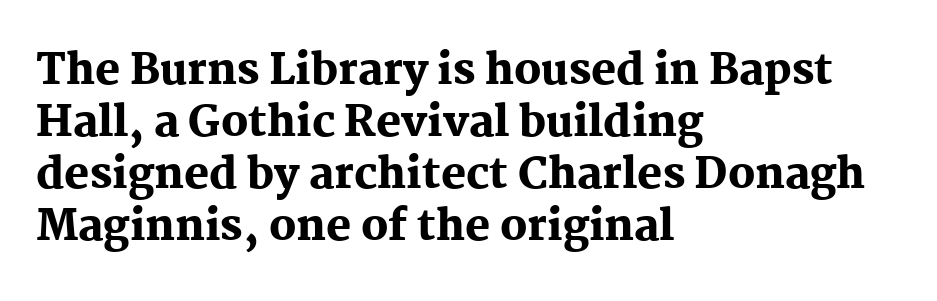
The image shows 42 px heavy serif type, upright; set left-aligned, line spacing 1.24x, normal letter spacing, not underlined; medium stroke contrast and a medium x-height.
